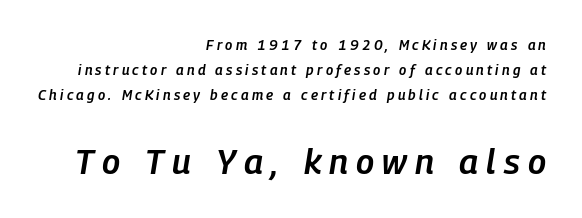
Has an underline been added? It has not. These lines are set flush right with a ragged left edge. Heft: intermediate — a semibold. A student would notice the bottom passage is typeset larger than what precedes it.
